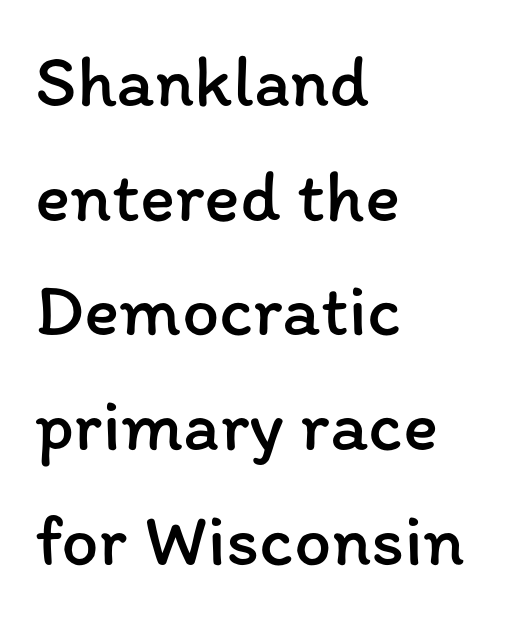
The image shows 74 px regular-weight type, upright; set left-aligned, normal line spacing (1.55x), normal letter spacing, not underlined; low stroke contrast and a medium x-height.
